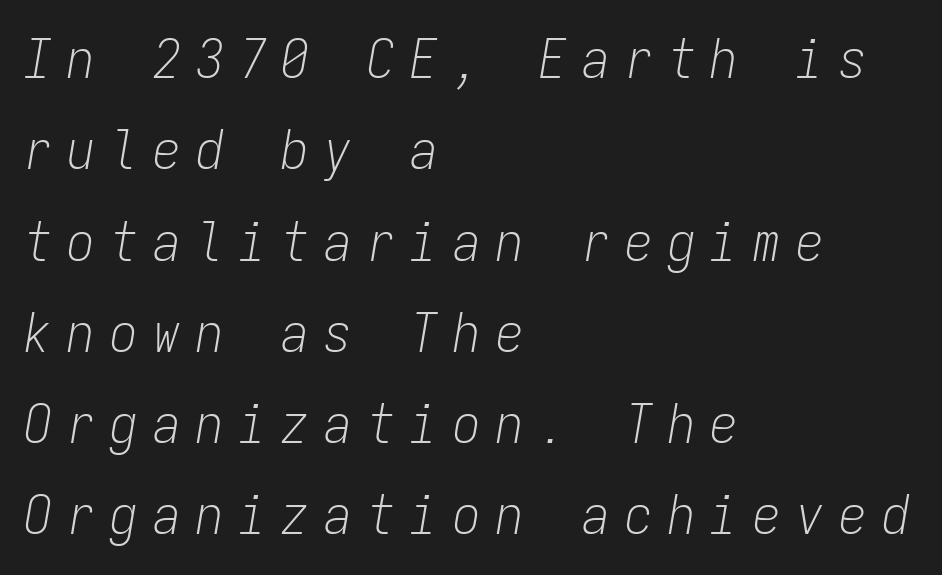
{"italic": "yes", "lean": "right", "slant_degrees": 9, "bold": "no", "weight": "light", "width": "condensed", "stroke_contrast": "low", "x_height": "medium", "monospaced": "yes", "underline": "no", "align": "left", "line_spacing": "normal", "line_spacing_ratio": 1.66, "letter_spacing": "wide", "letter_spacing_em": 0.28, "glyph_px": 55}
